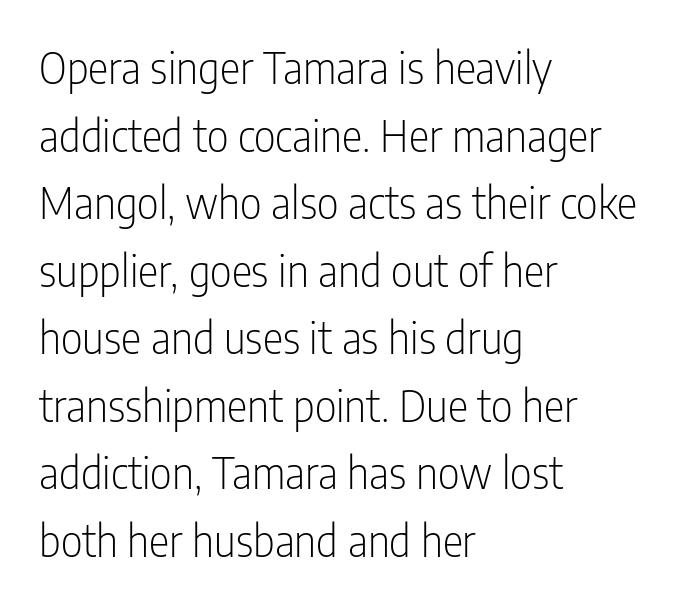
The image shows 43 px light, condensed sans-serif type, upright; set left-aligned, normal line spacing (1.57x), normal letter spacing, not underlined; low stroke contrast and a medium x-height.
